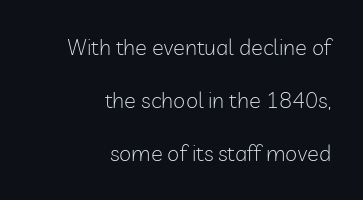
Q: Is the text bold? A: No.
Q: Is the text italic (slanted)? A: No, it is upright.
Q: Is the text underlined? A: No.
Q: How is the paragraph aligned? A: Right-aligned.
Q: Is the spacing between letters normal or unusually wide? A: Normal.
Q: Is the spacing between lines tight, normal or loose? A: Loose.
